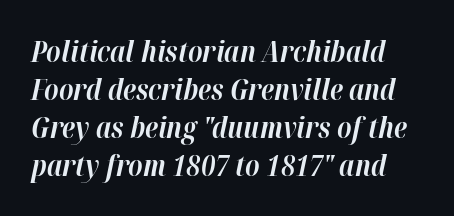
Q: Is the text bold? A: Yes.
Q: Is the text italic (slanted)? A: Yes, it leans right by about 12 degrees.
Q: Is the text underlined? A: No.
Q: Is the spacing between letters normal or unusually wide? A: Normal.
Q: Is the spacing between lines tight, normal or loose? A: Normal.
Q: Width (condensed, normal, or wide)? A: Normal.
Q: Stroke contrast? A: High.
Q: x-height? A: Medium.
Q: Monospaced? A: No.
